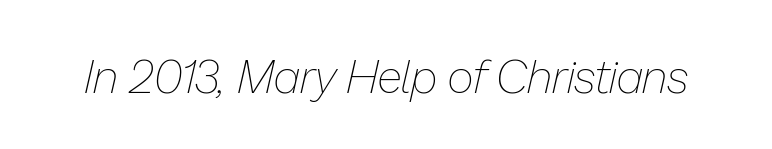
{"italic": "yes", "lean": "right", "slant_degrees": 13, "bold": "no", "weight": "thin", "width": "normal", "stroke_contrast": "low", "x_height": "medium", "monospaced": "no", "underline": "no", "letter_spacing": "normal", "letter_spacing_em": 0.0, "glyph_px": 46}
